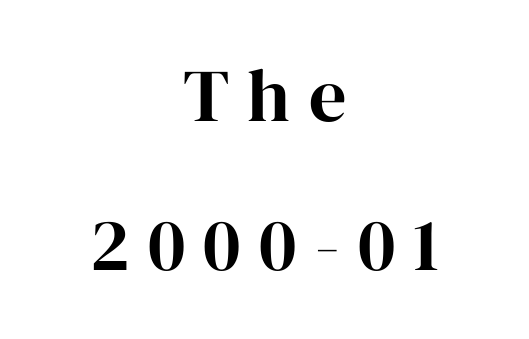
The image shows 74 px bold serif type, upright; set centered, loose line spacing (2.01x), unusually wide letter spacing (+0.25 em), not underlined; high stroke contrast and a medium x-height.
